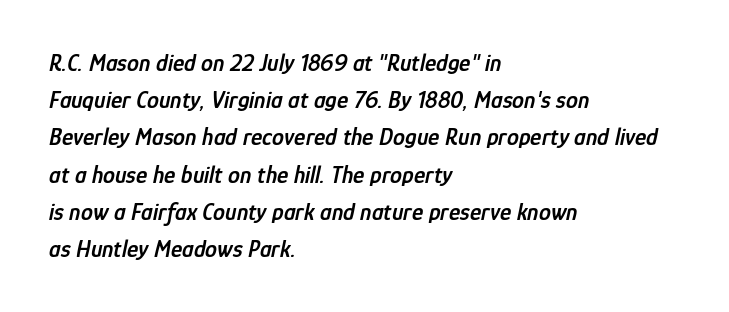
The image shows 24 px text type, italic (leaning right); set left-aligned, normal line spacing (1.55x), normal letter spacing, not underlined.
